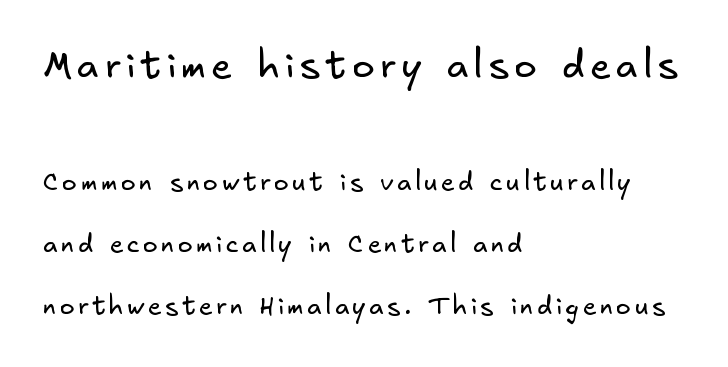
Q: Is the text bold? A: No.
Q: Is the typeface a serif or a sans-serif typeface? A: Sans-serif.
Q: Is the text underlined? A: No.
Q: How is the paragraph aligned? A: Left-aligned.
Q: Is the spacing between lines tight, normal or loose? A: Loose.
Q: Which block of text is set in a larger size, the first (top) or the second (bottom)? A: The first (top) one.
Q: Width (condensed, normal, or wide)? A: Normal.
Q: Stroke contrast? A: Low.
Q: x-height? A: Small.
